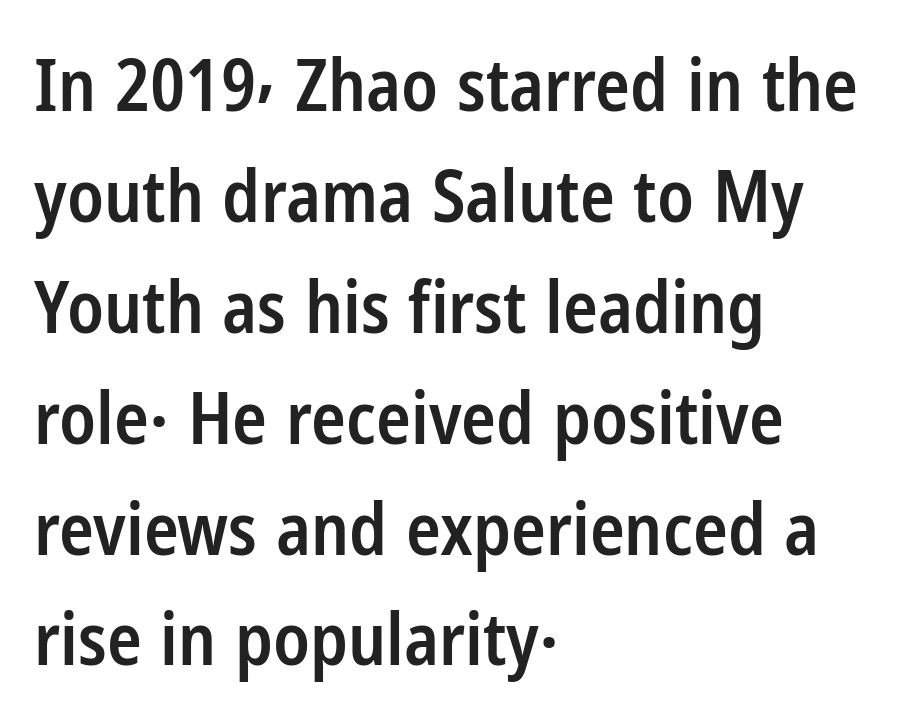
Q: Is the text bold? A: Semi-bold.
Q: Is the text italic (slanted)? A: No, it is upright.
Q: Is the typeface a serif or a sans-serif typeface? A: Sans-serif.
Q: Is the text underlined? A: No.
Q: How is the paragraph aligned? A: Left-aligned.
Q: Is the spacing between letters normal or unusually wide? A: Normal.
Q: Is the spacing between lines tight, normal or loose? A: Normal.
Q: Width (condensed, normal, or wide)? A: Condensed.
Q: Stroke contrast? A: Low.
Q: x-height? A: Medium.
Q: Monospaced? A: No.
